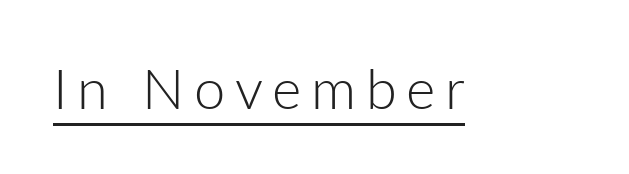
Q: Is the text bold? A: No.
Q: Is the text italic (slanted)? A: No, it is upright.
Q: Is the typeface a serif or a sans-serif typeface? A: Sans-serif.
Q: Is the text underlined? A: Yes.
Q: Width (condensed, normal, or wide)? A: Normal.
Q: Stroke contrast? A: Low.
Q: x-height? A: Medium.
Q: Monospaced? A: No.
